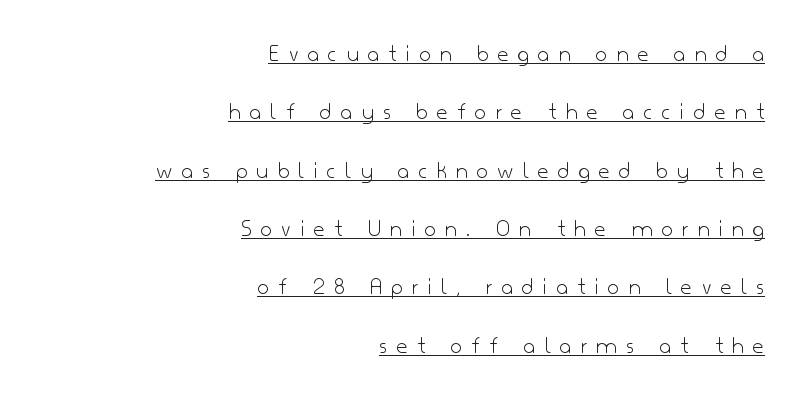
{"italic": "no", "bold": "no", "underline": "yes", "align": "right", "line_spacing": "loose", "line_spacing_ratio": 2.43, "letter_spacing": "wide", "letter_spacing_em": 0.4, "glyph_px": 24}
